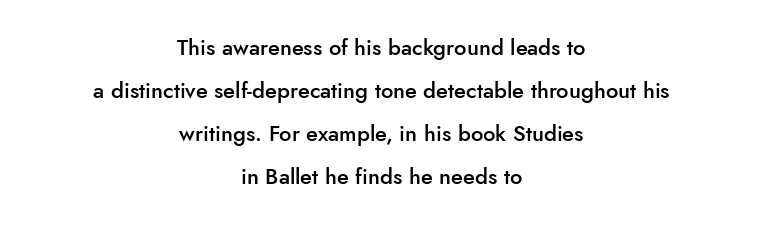
Q: Is the text bold? A: Semi-bold.
Q: Is the text italic (slanted)? A: No, it is upright.
Q: Is the text underlined? A: No.
Q: How is the paragraph aligned? A: Centered.
Q: Is the spacing between letters normal or unusually wide? A: Normal.
Q: Is the spacing between lines tight, normal or loose? A: Loose.
